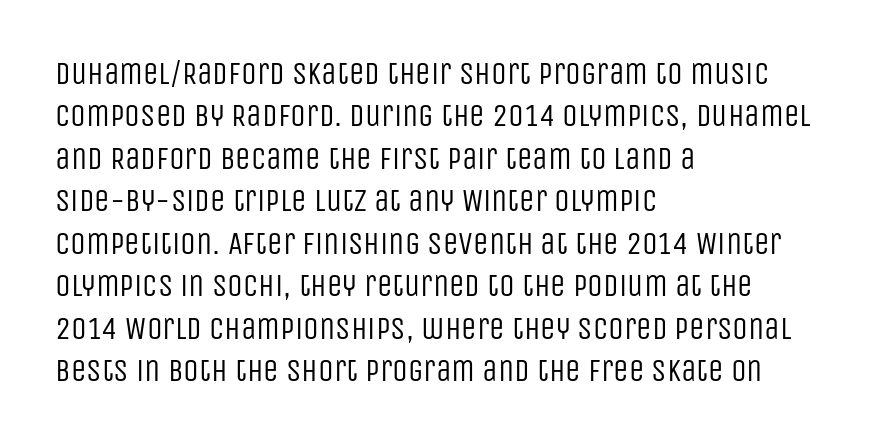
What kind of face is this? One without serifs — a sans. Unmarked baselines from the first word to the last. No chunkiness to these letters — they're not bold. The text block is weighted toward the left margin, trailing off unevenly rightward. A normal amount of white space separates one row of letters from the next. Characters follow at the spacing the type designer built in.
